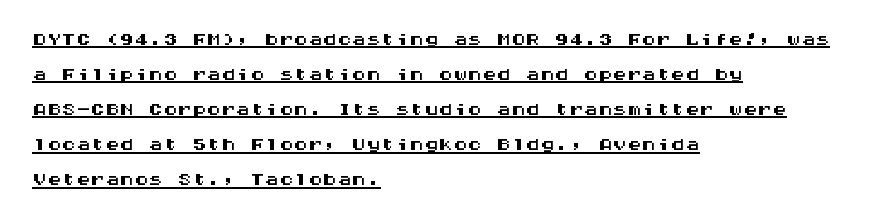
The image shows 29 px wide sans-serif type, upright, monospaced; set left-aligned, line spacing 1.21x, normal letter spacing, underlined; medium stroke contrast and a large x-height.
